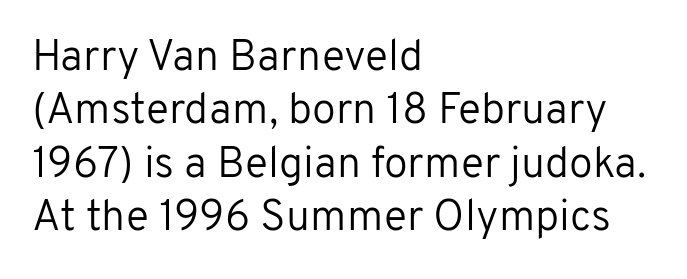
{"serif": "no", "italic": "no", "bold": "no", "weight": "regular", "width": "normal", "stroke_contrast": "low", "x_height": "medium", "monospaced": "no", "underline": "no", "align": "left", "line_spacing_ratio": 1.24, "letter_spacing": "normal", "letter_spacing_em": 0.0, "glyph_px": 43}
